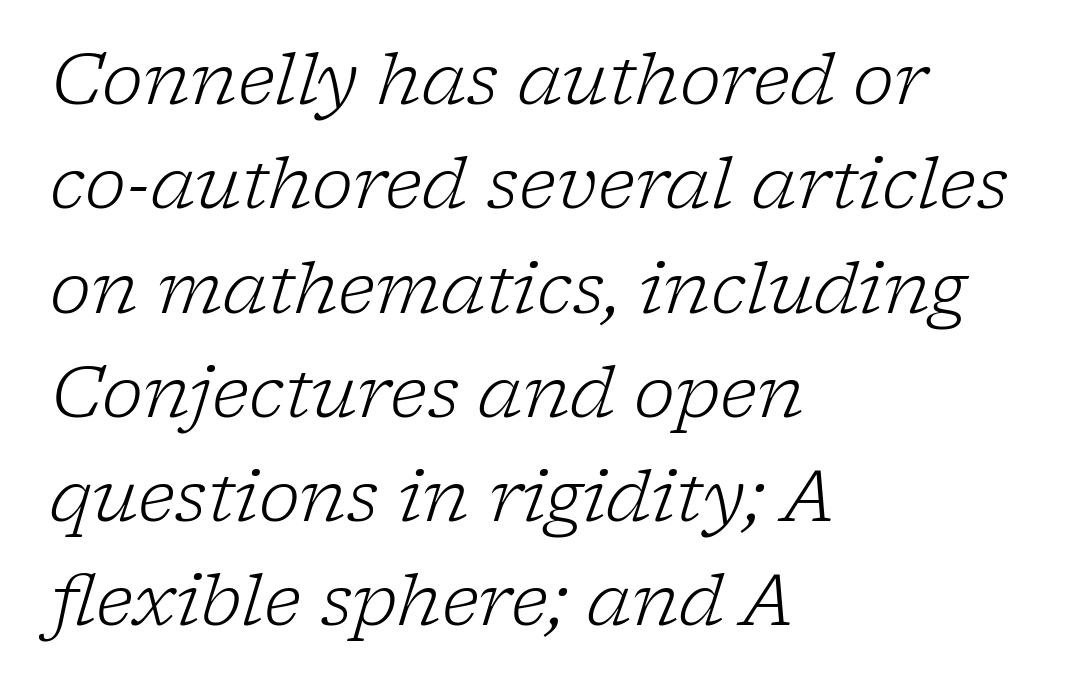
Q: Is the text bold? A: No.
Q: Is the text italic (slanted)? A: Yes, it leans right by about 17 degrees.
Q: Is the typeface a serif or a sans-serif typeface? A: Serif.
Q: Is the text underlined? A: No.
Q: How is the paragraph aligned? A: Left-aligned.
Q: Is the spacing between letters normal or unusually wide? A: Normal.
Q: Is the spacing between lines tight, normal or loose? A: Normal.
Q: Width (condensed, normal, or wide)? A: Normal.
Q: Stroke contrast? A: Low.
Q: x-height? A: Medium.
Q: Monospaced? A: No.
